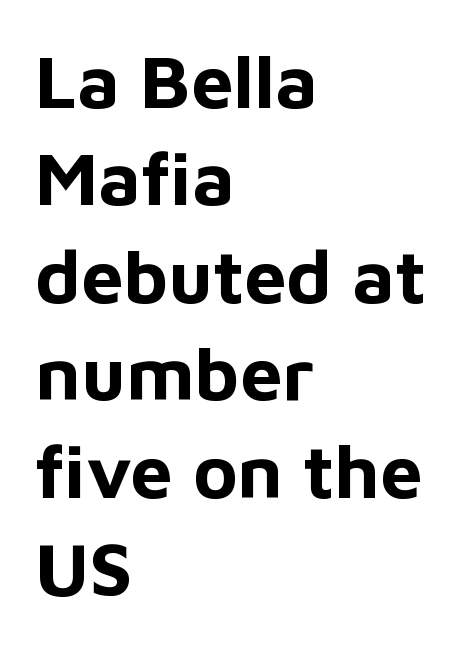
Strokes here are thick enough to call this a true bold. A typesetter would call this zero additional tracking. The passage shown stacks its lines at a standard gap. A typesetter would mark this as roman, not italic. A classic flush-left, rag-right setting is used for this passage.
